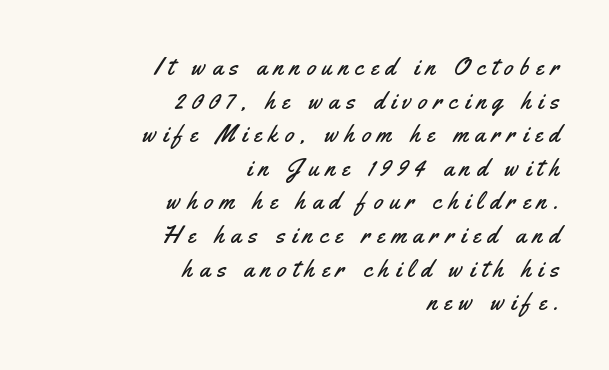
{"underline": "no", "align": "right", "line_spacing": "normal", "line_spacing_ratio": 1.4, "letter_spacing": "wide", "letter_spacing_em": 0.29, "glyph_px": 24}
